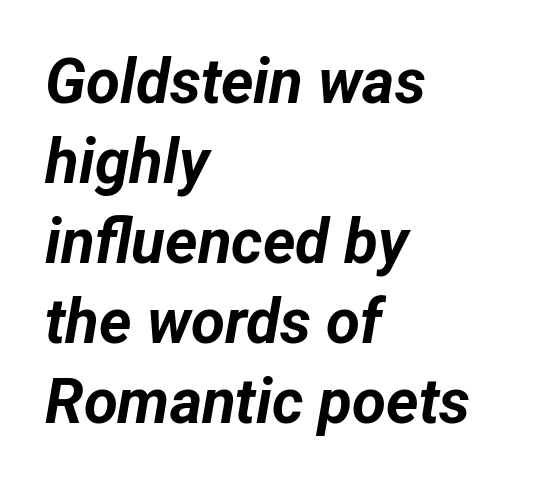
The image shows 62 px bold type, italic (leaning right); set left-aligned, normal line spacing (1.29x), normal letter spacing, not underlined; low stroke contrast and a medium x-height.
